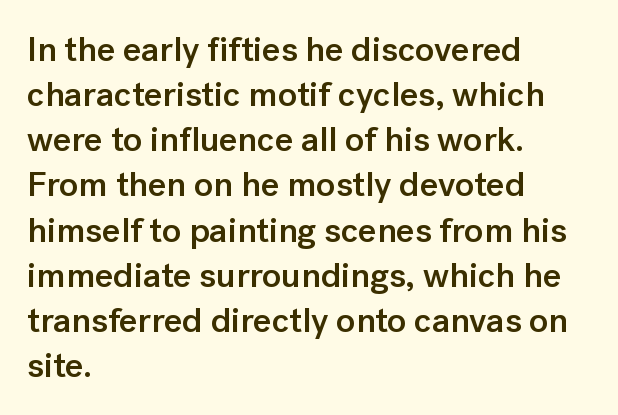
{"serif": "no", "italic": "no", "bold": "semi", "weight": "semibold", "width": "normal", "stroke_contrast": "low", "x_height": "medium", "monospaced": "no", "underline": "no", "align": "left", "line_spacing": "normal", "line_spacing_ratio": 1.29, "letter_spacing": "normal", "letter_spacing_em": 0.0, "glyph_px": 35}
